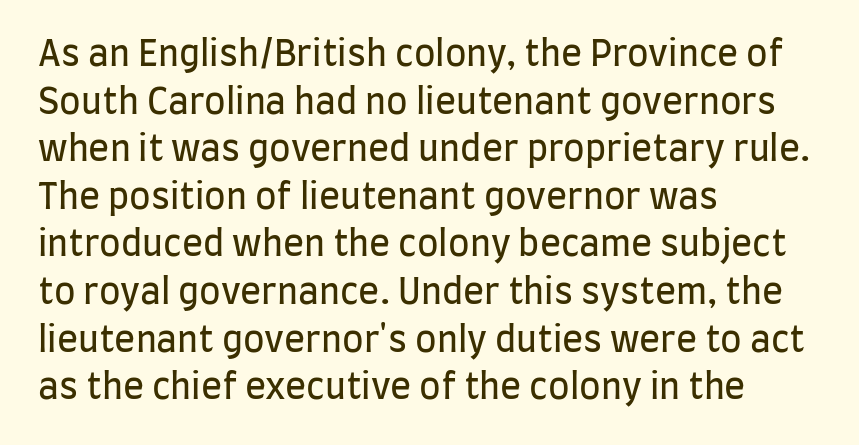
The image shows 35 px regular-weight, condensed sans-serif type, upright; set left-aligned, normal line spacing (1.36x), normal letter spacing, not underlined; low stroke contrast and a large x-height.
